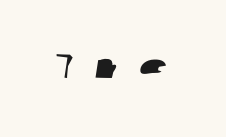
The letters carry no serifs — their stems end cleanly without finishing strokes. Note the varied advance widths — an 'i' is clearly narrower than an 'm'. Glyph-to-glyph distance is far greater than everyday printed text. Descender tails drop into unmarked territory.
